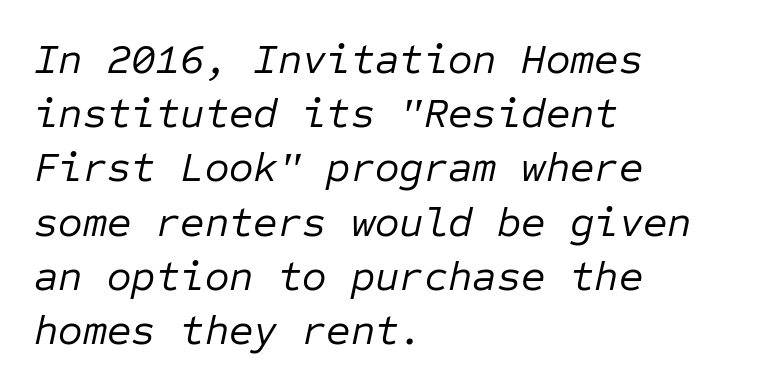
{"italic": "yes", "lean": "right", "slant_degrees": 12, "bold": "no", "weight": "regular", "width": "normal", "stroke_contrast": "low", "x_height": "medium", "monospaced": "yes", "underline": "no", "align": "left", "line_spacing": "normal", "line_spacing_ratio": 1.29, "letter_spacing": "normal", "letter_spacing_em": 0.0, "glyph_px": 42}
